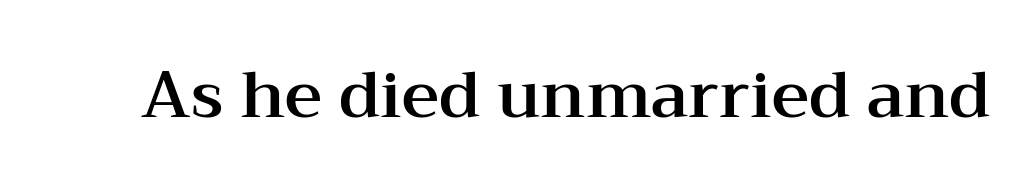
Ascenders rise straight up at ninety degrees. A typesetter would call this proportional, since set widths differ per character. To sum up the face: it has serifs. The letterforms sit shoulder to shoulder at normal distance. The gap between lines stays unmarked.
